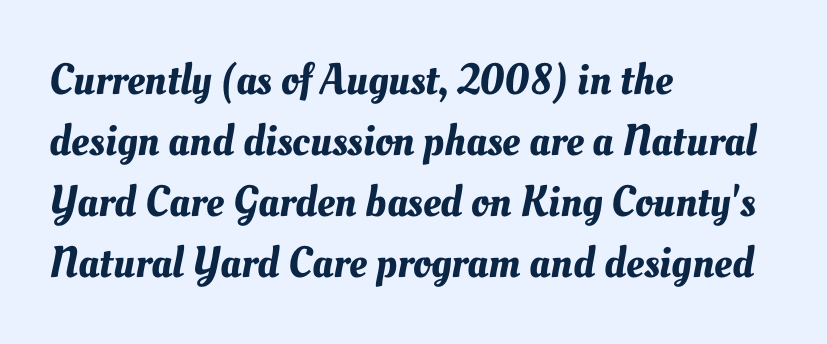
The image shows 44 px text type; set left-aligned, normal line spacing (1.39x), normal letter spacing, not underlined; medium stroke contrast and a small x-height.
